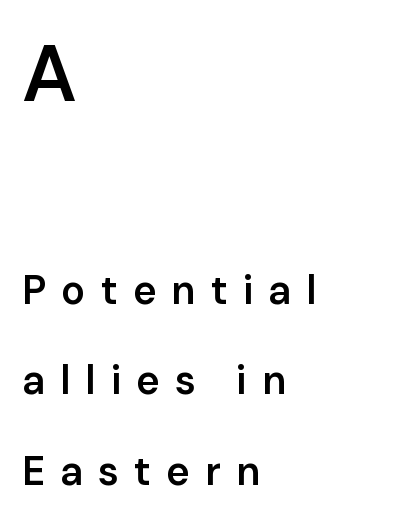
The image shows 79 px semibold sans-serif type, upright; set left-aligned, loose line spacing (2.26x), unusually wide letter spacing (+0.38 em), not underlined; the first (top) block is 1.98x larger; low stroke contrast and a medium x-height.
